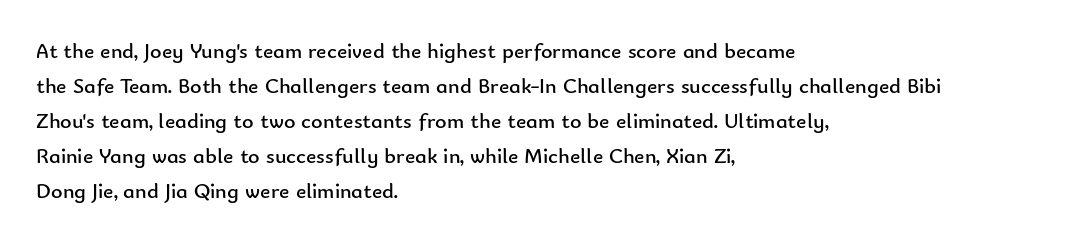
The image shows 22 px text type, upright; set left-aligned, normal line spacing (1.59x), normal letter spacing, not underlined.
